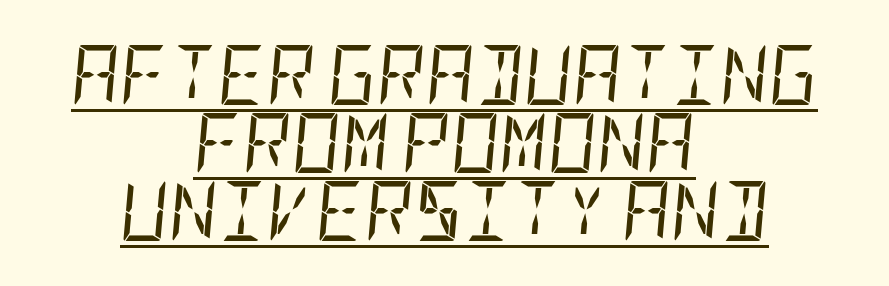
Q: Is the text bold? A: No.
Q: Is the text italic (slanted)? A: Yes, it leans right by about 5 degrees.
Q: Is the text underlined? A: Yes.
Q: How is the paragraph aligned? A: Centered.
Q: Is the spacing between letters normal or unusually wide? A: Normal.
Q: Is the spacing between lines tight, normal or loose? A: Tight.
Q: Width (condensed, normal, or wide)? A: Condensed.
Q: Stroke contrast? A: Low.
Q: x-height? A: Large.
